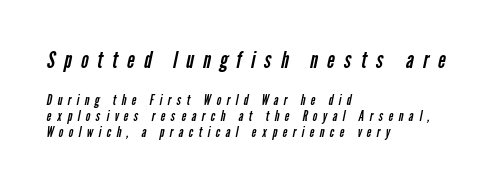
These lines huddle together more closely than default settings would place them. The designer gave the opening block more size than the closing block. The strokes carry an ordinary text weight at most. Look at the tracking — it's clearly loosened, letters drifting apart.
